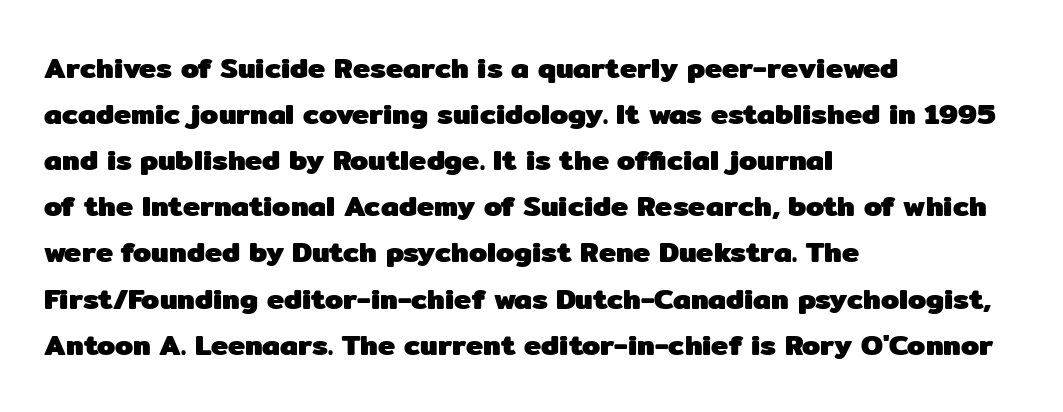
The image shows 29 px heavy sans-serif type, upright; set left-aligned, normal line spacing (1.59x), normal letter spacing, not underlined; low stroke contrast and a medium x-height.
